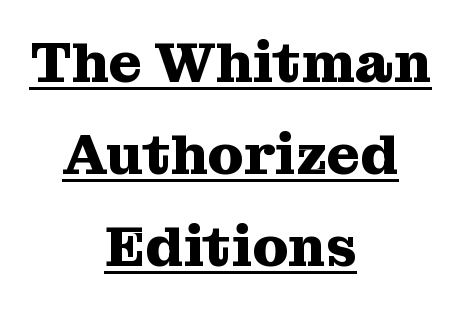
Q: Is the text bold? A: Yes.
Q: Is the text italic (slanted)? A: No, it is upright.
Q: Is the typeface a serif or a sans-serif typeface? A: Serif.
Q: Is the text underlined? A: Yes.
Q: How is the paragraph aligned? A: Centered.
Q: Is the spacing between letters normal or unusually wide? A: Normal.
Q: Is the spacing between lines tight, normal or loose? A: Normal.
Q: Width (condensed, normal, or wide)? A: Normal.
Q: Stroke contrast? A: Medium.
Q: x-height? A: Medium.
Q: Monospaced? A: No.
